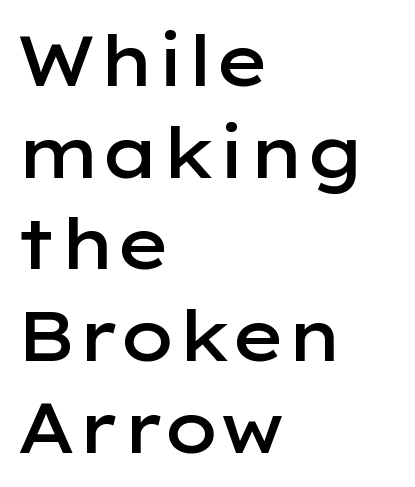
Q: Is the text bold? A: Semi-bold.
Q: Is the text italic (slanted)? A: No, it is upright.
Q: Is the typeface a serif or a sans-serif typeface? A: Sans-serif.
Q: Is the text underlined? A: No.
Q: How is the paragraph aligned? A: Left-aligned.
Q: Is the spacing between letters normal or unusually wide? A: Normal.
Q: Is the spacing between lines tight, normal or loose? A: Normal.
Q: Width (condensed, normal, or wide)? A: Wide.
Q: Stroke contrast? A: Low.
Q: x-height? A: Medium.
Q: Monospaced? A: No.
